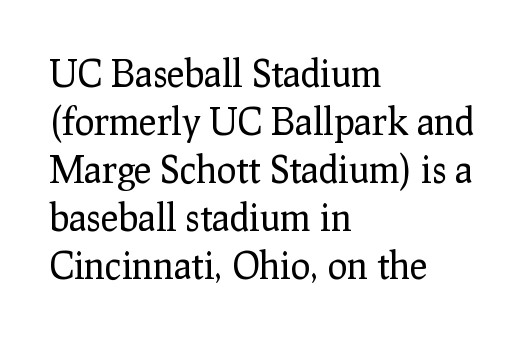
The glyphs in this specimen are seriffed. What's the leading like? Ordinary, nothing unusual. Tracking here is standard; glyphs follow each other at the usual distance. Vertical strokes here are truly vertical. These glyphs show unthickened strokes, regular width or finer.
